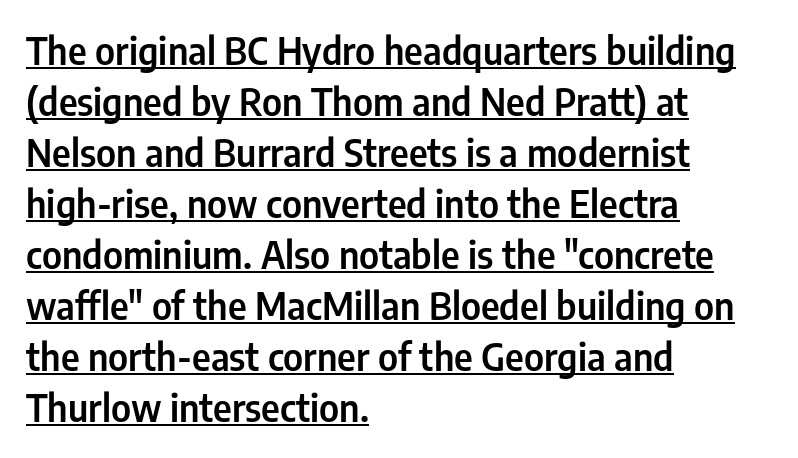
The image shows 37 px condensed sans-serif type, upright; set left-aligned, normal line spacing (1.38x), normal letter spacing, underlined; low stroke contrast and a medium x-height.
